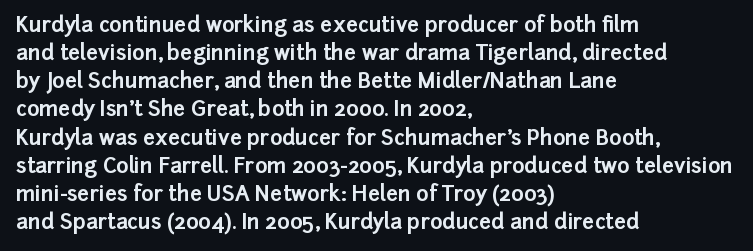
Q: Is the text bold? A: Yes.
Q: Is the text italic (slanted)? A: No, it is upright.
Q: Is the text underlined? A: No.
Q: How is the paragraph aligned? A: Left-aligned.
Q: Is the spacing between letters normal or unusually wide? A: Normal.
Q: Is the spacing between lines tight, normal or loose? A: Normal.
